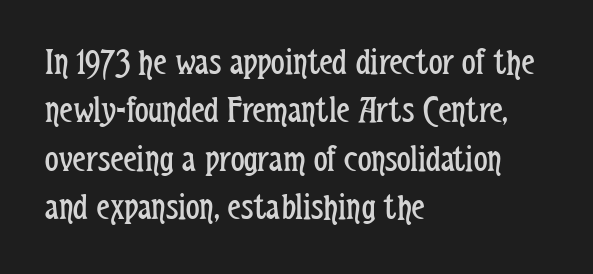
Horizontal bands of white between lines are of average thickness. The designer went with a sans here, leaving each stem footless. These lines are rendered in a variable-pitch font. If you drew a ruler down the left edge, every line would touch it. No italicization has been applied; the sample stays upright. The passage shown is not underscored anywhere.
